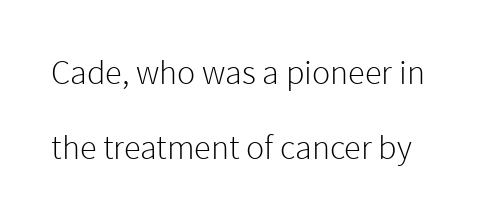
Q: Is the text bold? A: No.
Q: Is the text italic (slanted)? A: No, it is upright.
Q: Is the typeface a serif or a sans-serif typeface? A: Sans-serif.
Q: Is the text underlined? A: No.
Q: Is the spacing between letters normal or unusually wide? A: Normal.
Q: Is the spacing between lines tight, normal or loose? A: Loose.
Q: Width (condensed, normal, or wide)? A: Normal.
Q: Stroke contrast? A: Low.
Q: x-height? A: Medium.
Q: Monospaced? A: No.
